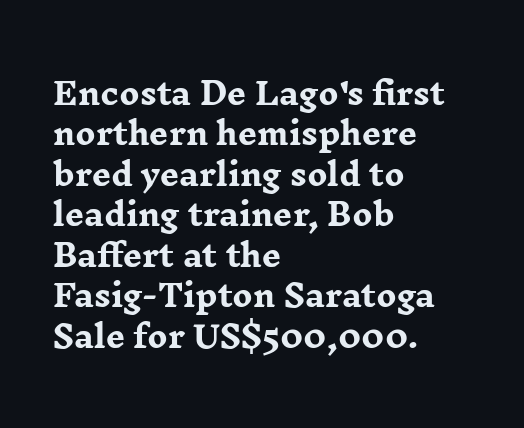
The image shows 30 px heavy, wide serif type, upright; set left-aligned, normal line spacing (1.35x), normal letter spacing, not underlined; low stroke contrast and a medium x-height.
